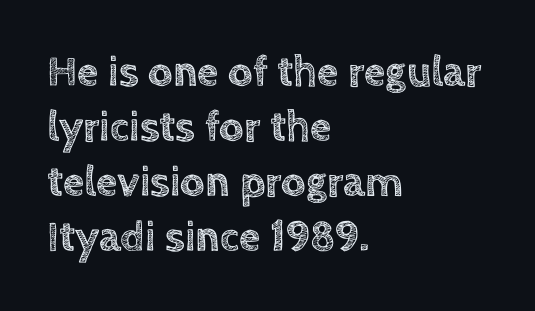
Does the lettering tilt? It doesn't — this is upright. Interline gaps are of average width in this sample. Looks like regular typesetting: each glyph gets only the width it needs. Compared with typical body copy, the letter spacing here is the same. The string is rendered with underlining switched off. The rendering anchors every line to the left-hand side.
